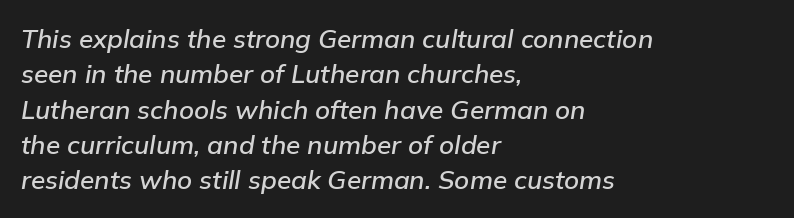
The lines are quadded left. These lines sit exactly where default settings would place them. Any mark beneath the type? The region is blank. Students, note that the glyphs here touch the page at normal intervals. The axis of the letterforms is tilted away from vertical.
